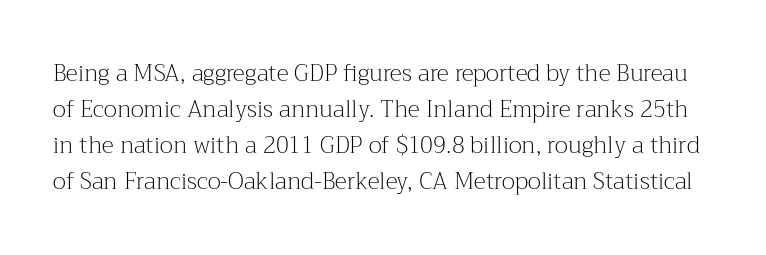
{"italic": "no", "bold": "no", "underline": "no", "line_spacing": "normal", "line_spacing_ratio": 1.56, "letter_spacing": "normal", "letter_spacing_em": 0.0, "glyph_px": 23}
